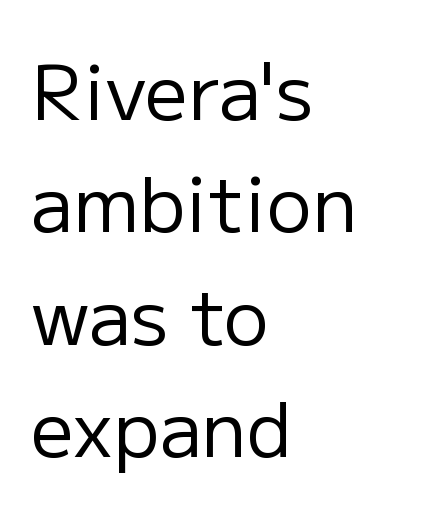
This sample is left-justified, so line endings fall wherever the words run out. Ascenders rise straight up at ninety degrees. This is not heavy type; no bold has been used. This sample uses plain, unmodified letter spacing. Proportional: the letters do not fall into vertical columns.
